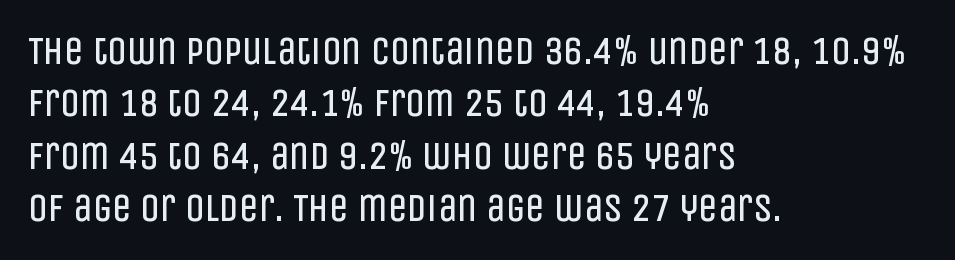
The image shows 39 px regular-weight, condensed sans-serif type, upright; set left-aligned, normal line spacing (1.34x), normal letter spacing, not underlined; low stroke contrast and a large x-height.
